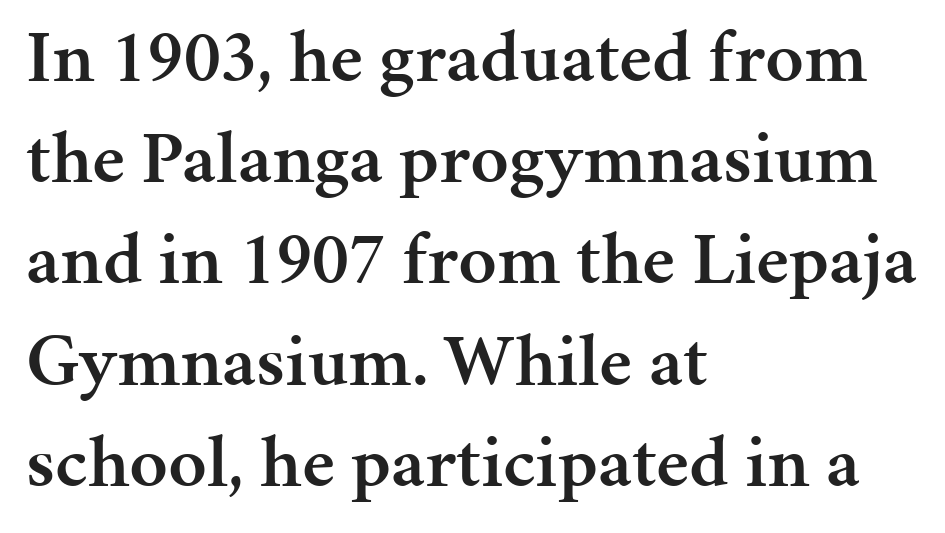
{"serif": "yes", "italic": "no", "bold": "semi", "weight": "semibold", "width": "normal", "stroke_contrast": "medium", "x_height": "medium", "monospaced": "no", "underline": "no", "align": "left", "line_spacing": "normal", "line_spacing_ratio": 1.35, "letter_spacing": "normal", "letter_spacing_em": 0.0, "glyph_px": 75}
